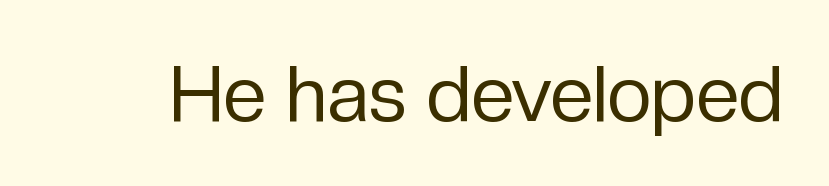
{"serif": "no", "italic": "no", "bold": "no", "weight": "regular", "width": "normal", "stroke_contrast": "low", "x_height": "medium", "monospaced": "no", "underline": "no", "letter_spacing": "normal", "letter_spacing_em": 0.0, "glyph_px": 78}
